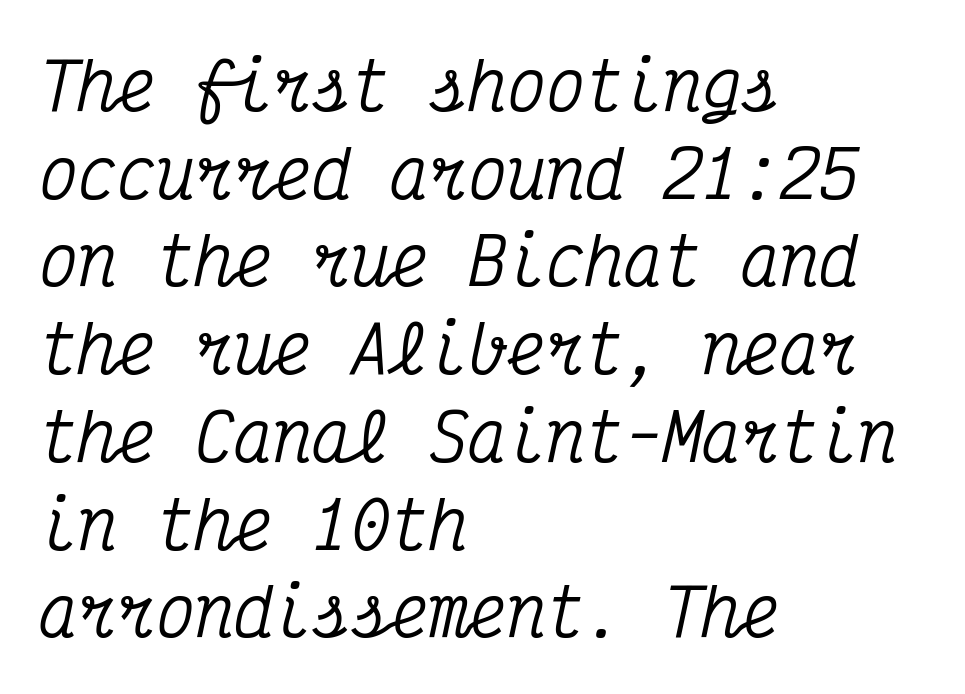
Q: Is the text italic (slanted)? A: Yes, it leans right by about 12 degrees.
Q: Is the typeface a serif or a sans-serif typeface? A: Serif.
Q: Is the text underlined? A: No.
Q: How is the paragraph aligned? A: Left-aligned.
Q: Is the spacing between letters normal or unusually wide? A: Normal.
Q: Is the spacing between lines tight, normal or loose? A: Normal.
Q: Width (condensed, normal, or wide)? A: Condensed.
Q: Stroke contrast? A: Medium.
Q: x-height? A: Medium.
Q: Monospaced? A: Yes.
